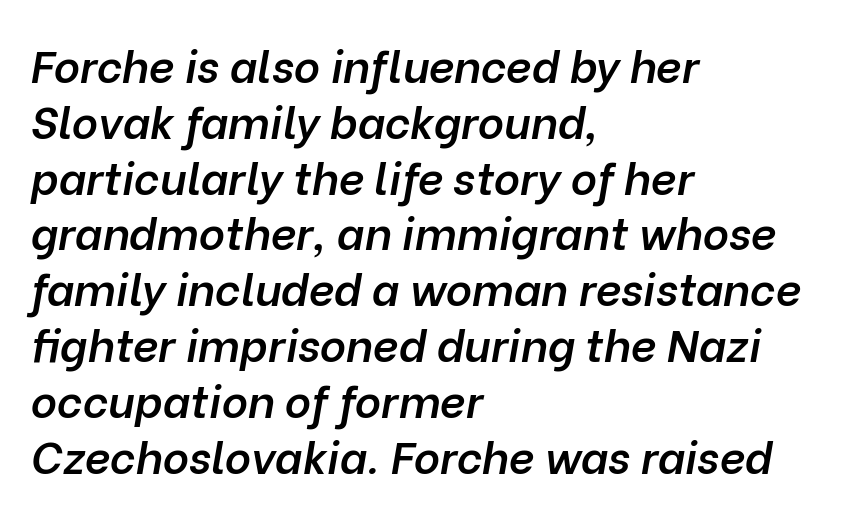
Q: Is the text bold? A: Semi-bold.
Q: Is the text italic (slanted)? A: Yes, it leans right by about 10 degrees.
Q: Is the text underlined? A: No.
Q: How is the paragraph aligned? A: Left-aligned.
Q: Is the spacing between letters normal or unusually wide? A: Normal.
Q: Width (condensed, normal, or wide)? A: Normal.
Q: Stroke contrast? A: Low.
Q: x-height? A: Medium.
Q: Monospaced? A: No.
